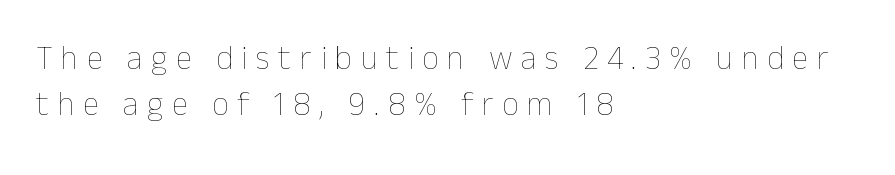
Stem width sits at or under what a default text font uses. The face used here is rendered with a markedly widened letterfit. The lines are quadded left. Think of a printed novel: that variable character pitch is what you see here. Characters remain perfectly vertical along every line.
